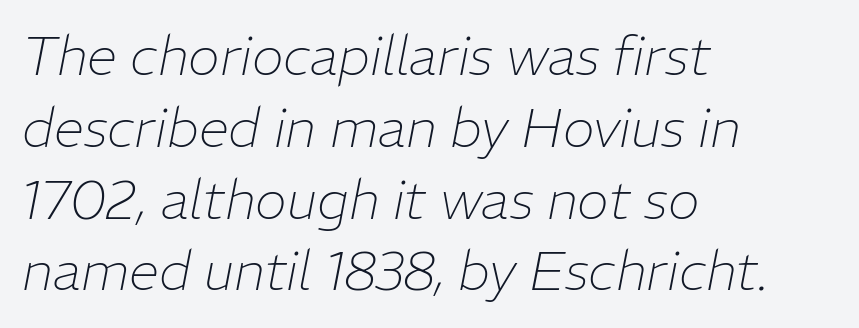
{"italic": "yes", "lean": "right", "slant_degrees": 11, "bold": "no", "weight": "thin", "width": "normal", "stroke_contrast": "low", "x_height": "medium", "monospaced": "no", "underline": "no", "align": "left", "line_spacing": "normal", "line_spacing_ratio": 1.33, "letter_spacing": "normal", "letter_spacing_em": 0.0, "glyph_px": 54}
